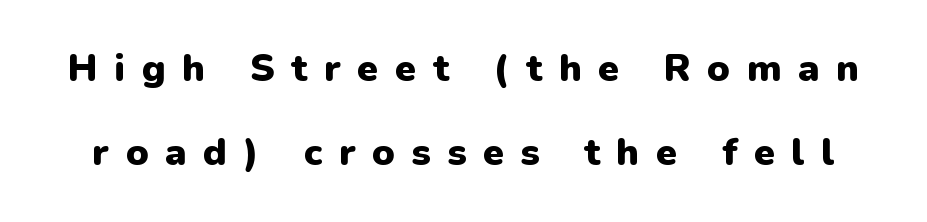
Summary of vertical rhythm: relaxed, with wide interline spacing. A typesetter would call this proportional, since set widths differ per character. Short note: letters widely spaced. Every letter is thick-stroked: bold, no question. Bare-footed words on every line.
